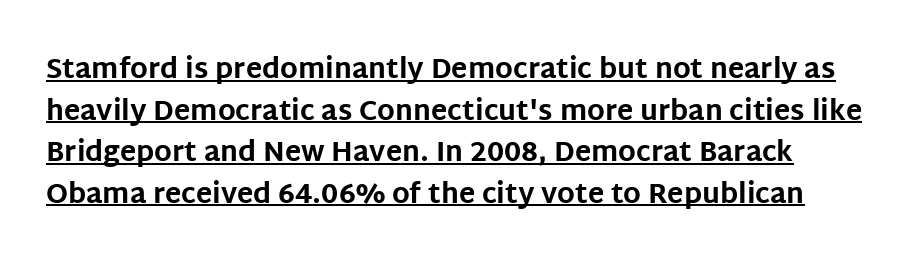
{"italic": "no", "bold": "yes", "underline": "yes", "line_spacing": "normal", "line_spacing_ratio": 1.54, "letter_spacing": "normal", "letter_spacing_em": 0.0, "glyph_px": 27}
